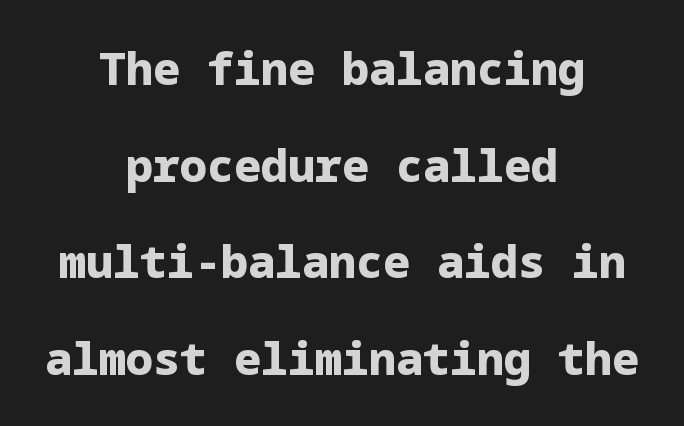
One-word summary of the alignment: center. Plenty of ink on the page — the face is bold. Typographically, this falls in the sans-serif category. Summary of vertical rhythm: relaxed, with wide interline spacing.
